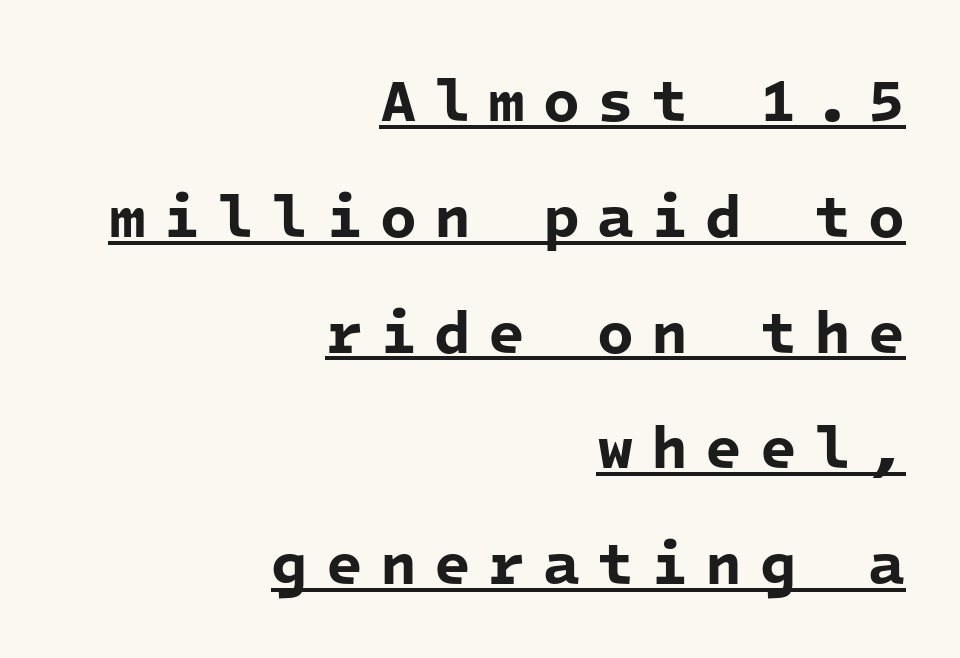
Q: Is the text bold? A: Yes.
Q: Is the typeface a serif or a sans-serif typeface? A: Sans-serif.
Q: Is the text underlined? A: Yes.
Q: How is the paragraph aligned? A: Right-aligned.
Q: Is the spacing between letters normal or unusually wide? A: Unusually wide.
Q: Is the spacing between lines tight, normal or loose? A: Loose.
Q: Width (condensed, normal, or wide)? A: Normal.
Q: Stroke contrast? A: Low.
Q: x-height? A: Medium.
Q: Monospaced? A: Yes.
